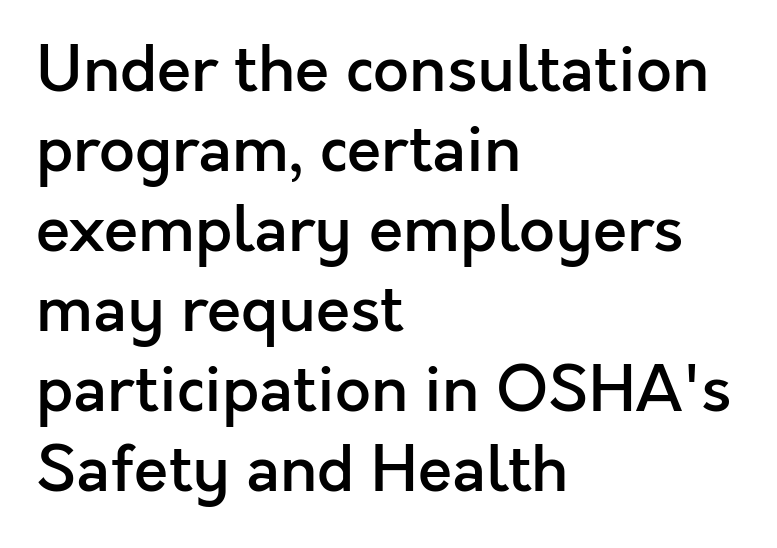
Do the characters align in a grid? No, the font is proportional. Successive baselines arrive at the customary interval. One-word summary of the alignment: left. Rendered with straight, roman letterforms. Weight: semibold (demi).
